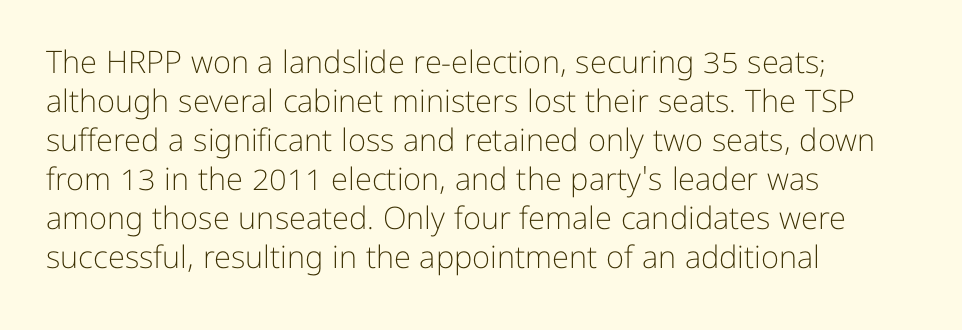
The image shows 31 px light sans-serif type, upright; set left-aligned, normal line spacing (1.26x), normal letter spacing, not underlined; low stroke contrast and a medium x-height.
